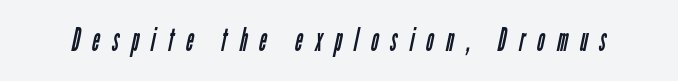
The image shows 32 px regular-weight, condensed sans-serif type; set unusually wide letter spacing (+0.39 em), not underlined; low stroke contrast and a medium x-height.
